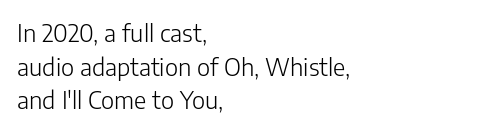
The image shows 24 px text type, upright; set left-aligned, normal line spacing (1.4x), normal letter spacing, not underlined.
